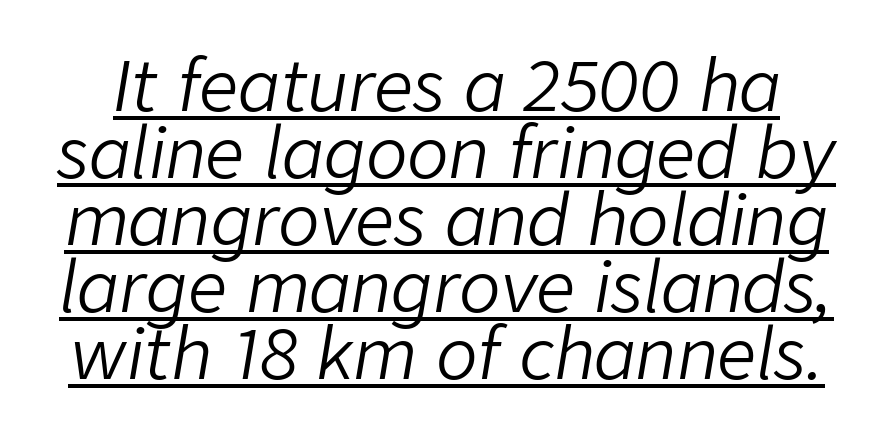
{"italic": "yes", "lean": "right", "slant_degrees": 9, "bold": "no", "weight": "light", "width": "normal", "stroke_contrast": "low", "x_height": "medium", "monospaced": "no", "underline": "yes", "line_spacing": "tight", "line_spacing_ratio": 0.97, "letter_spacing": "normal", "letter_spacing_em": 0.0, "glyph_px": 69}
